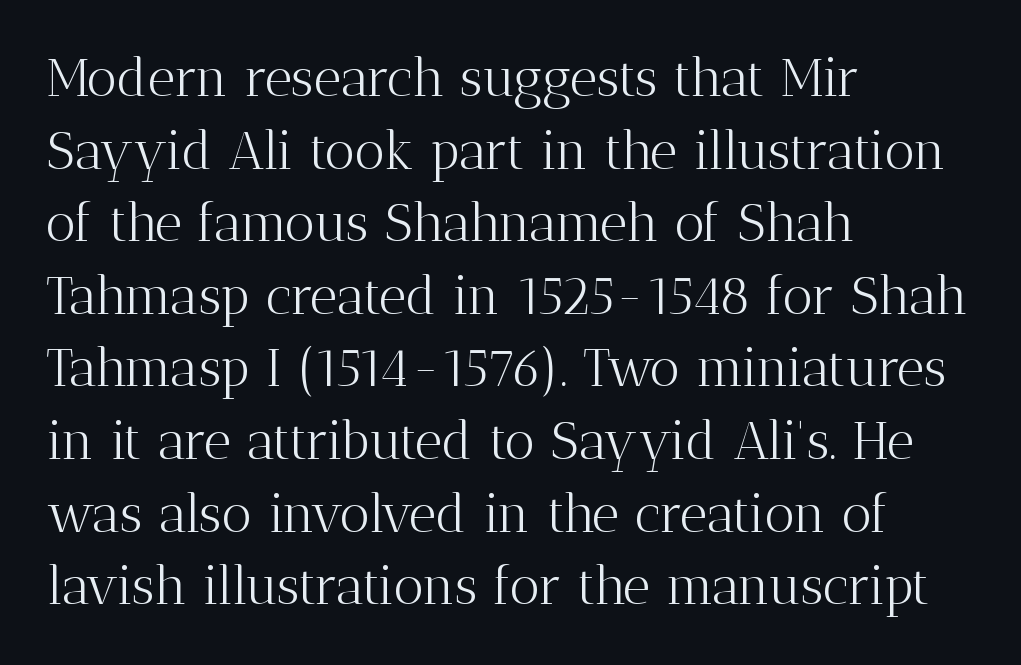
Q: Is the text bold? A: No.
Q: Is the text italic (slanted)? A: No, it is upright.
Q: Is the typeface a serif or a sans-serif typeface? A: Serif.
Q: Is the text underlined? A: No.
Q: How is the paragraph aligned? A: Left-aligned.
Q: Is the spacing between letters normal or unusually wide? A: Normal.
Q: Is the spacing between lines tight, normal or loose? A: Normal.
Q: Width (condensed, normal, or wide)? A: Normal.
Q: Stroke contrast? A: Medium.
Q: x-height? A: Medium.
Q: Monospaced? A: No.
